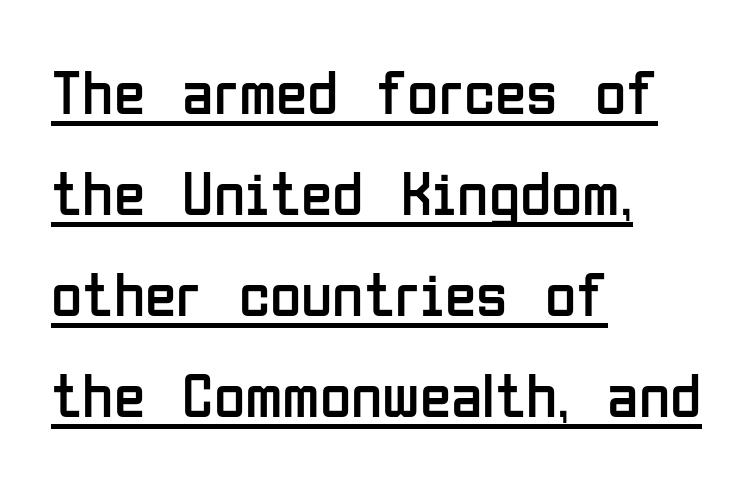
{"serif": "no", "italic": "no", "bold": "no", "weight": "regular", "width": "condensed", "stroke_contrast": "low", "x_height": "medium", "monospaced": "no", "underline": "yes", "align": "left", "line_spacing": "normal", "line_spacing_ratio": 1.58, "letter_spacing": "normal", "letter_spacing_em": 0.0, "glyph_px": 64}
